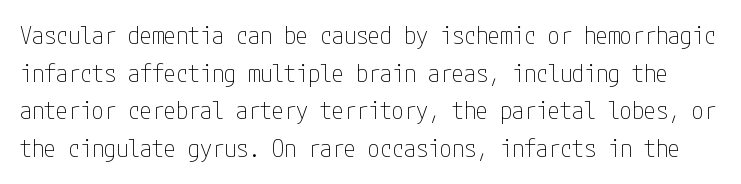
Normally led — the rows are evenly, conventionally spaced. Think standard paragraph weight, or any step lighter than that. Plain, unruled lines of type. Each word holds together tightly as a unit, with standard inter-letter gaps. It's the straight-up-and-down kind of type.
